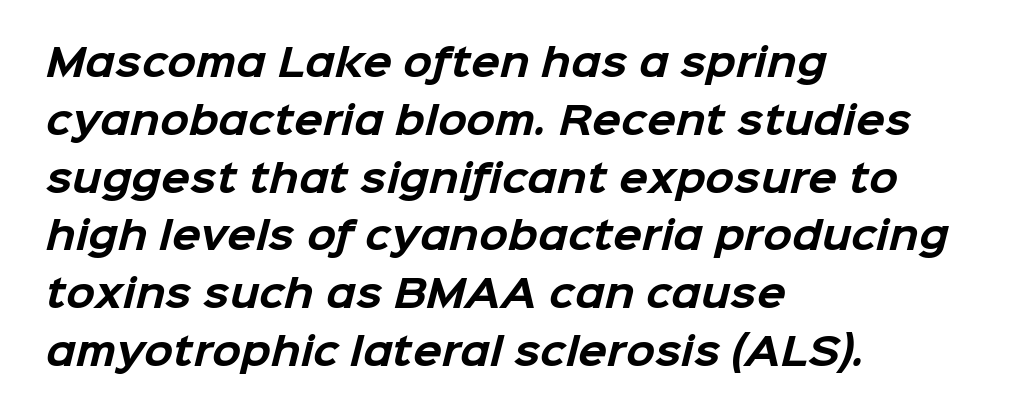
The image shows 38 px bold sans-serif type; set left-aligned, normal line spacing (1.52x), normal letter spacing, not underlined; low stroke contrast and a medium x-height.
